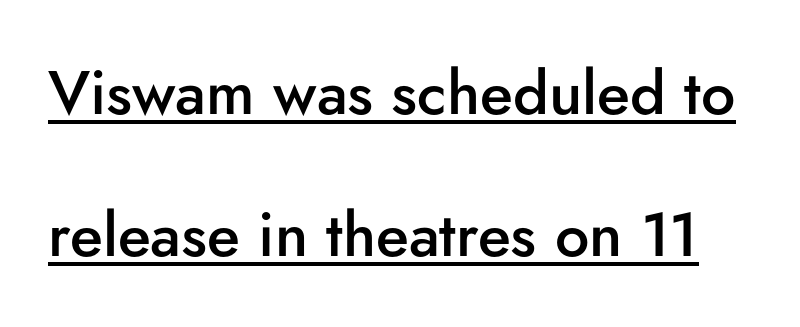
Q: Is the text bold? A: Semi-bold.
Q: Is the text italic (slanted)? A: No, it is upright.
Q: Is the typeface a serif or a sans-serif typeface? A: Sans-serif.
Q: Is the text underlined? A: Yes.
Q: Is the spacing between letters normal or unusually wide? A: Normal.
Q: Is the spacing between lines tight, normal or loose? A: Loose.
Q: Width (condensed, normal, or wide)? A: Normal.
Q: Stroke contrast? A: Low.
Q: x-height? A: Small.
Q: Monospaced? A: No.
